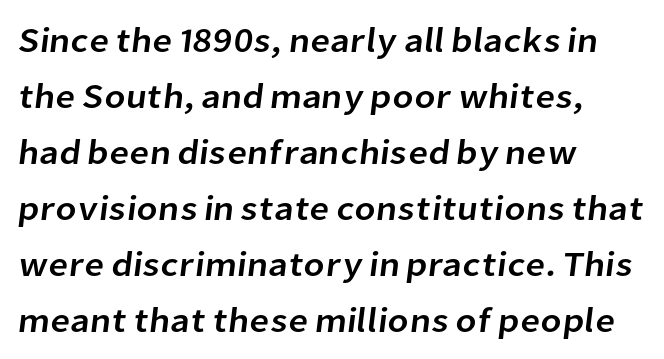
Check under the words: just untouched page. One-word summary of the alignment: left. Is this a fixed-width face? No — the glyphs have proportional, varying widths. Classification — sans serif. Nothing unusual about the tracking: characters are spaced as the font intends. In terms of leading, this rendering sits right in the middle.
